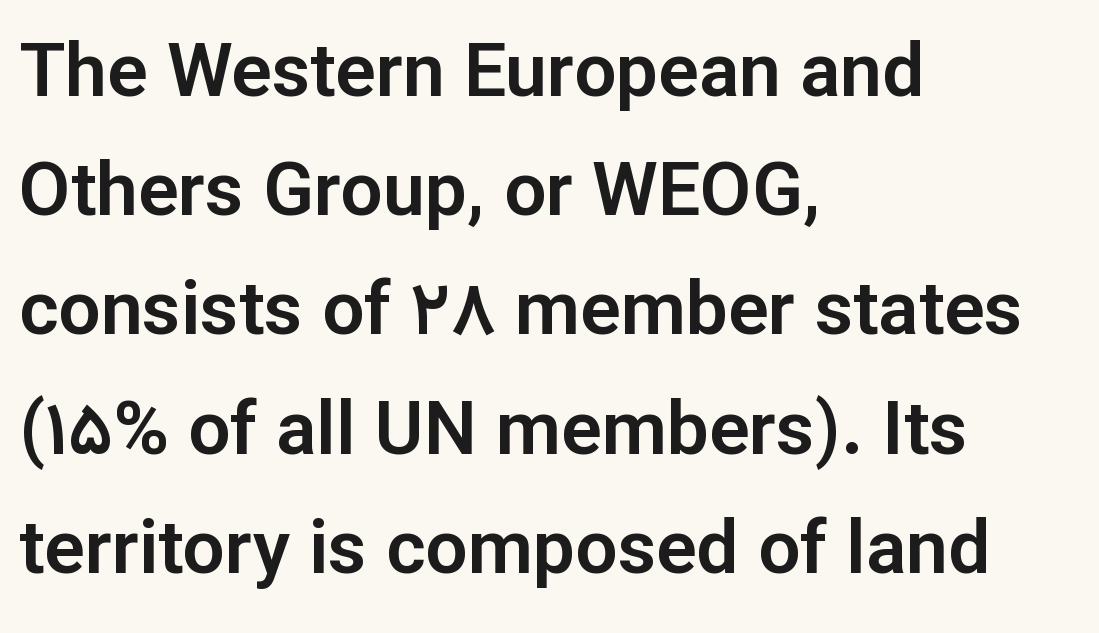
Q: Is the text italic (slanted)? A: No, it is upright.
Q: Is the typeface a serif or a sans-serif typeface? A: Sans-serif.
Q: Is the text underlined? A: No.
Q: How is the paragraph aligned? A: Left-aligned.
Q: Is the spacing between letters normal or unusually wide? A: Normal.
Q: Is the spacing between lines tight, normal or loose? A: Normal.
Q: Width (condensed, normal, or wide)? A: Normal.
Q: Stroke contrast? A: Low.
Q: x-height? A: Medium.
Q: Monospaced? A: No.
